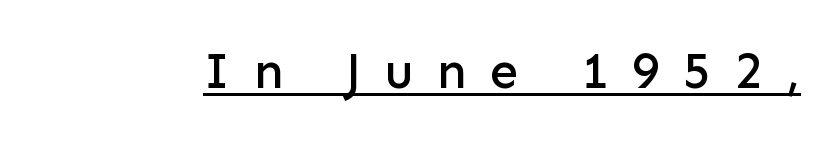
The image shows 51 px sans-serif type, upright; set unusually wide letter spacing (+0.46 em), underlined; low stroke contrast and a medium x-height.
